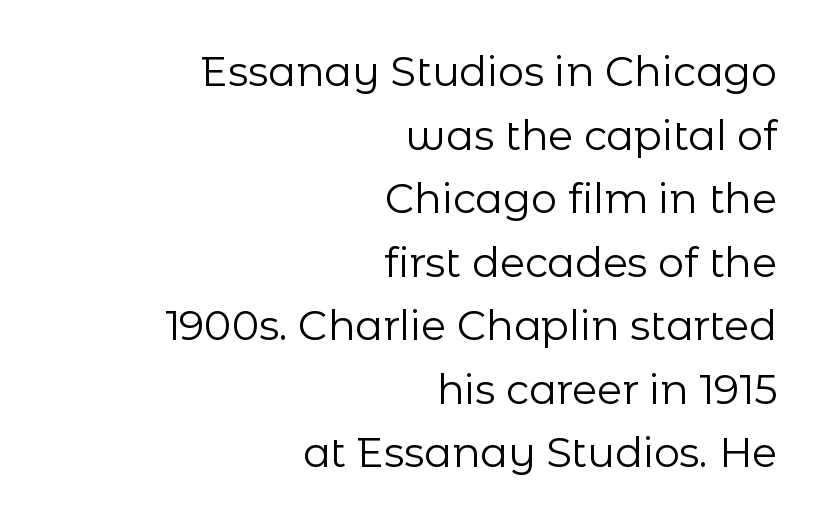
Q: Is the text bold? A: No.
Q: Is the text italic (slanted)? A: No, it is upright.
Q: Is the typeface a serif or a sans-serif typeface? A: Sans-serif.
Q: Is the text underlined? A: No.
Q: How is the paragraph aligned? A: Right-aligned.
Q: Is the spacing between letters normal or unusually wide? A: Normal.
Q: Is the spacing between lines tight, normal or loose? A: Normal.
Q: Width (condensed, normal, or wide)? A: Normal.
Q: Stroke contrast? A: Low.
Q: x-height? A: Medium.
Q: Monospaced? A: No.
